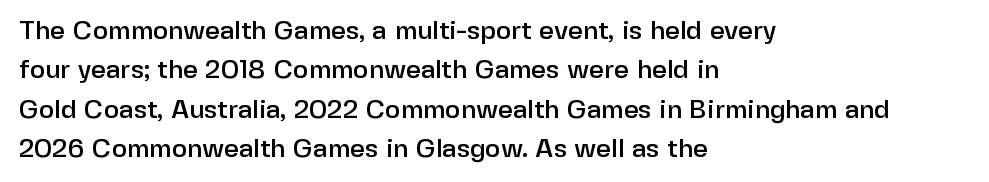
{"italic": "no", "underline": "no", "align": "left", "line_spacing": "normal", "line_spacing_ratio": 1.51, "letter_spacing": "normal", "letter_spacing_em": 0.0, "glyph_px": 26}
